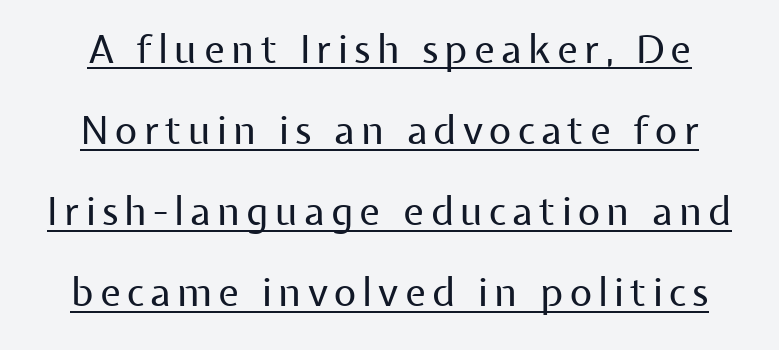
{"serif": "no", "italic": "no", "bold": "no", "weight": "regular", "width": "normal", "stroke_contrast": "low", "x_height": "medium", "monospaced": "no", "underline": "yes", "line_spacing": "loose", "line_spacing_ratio": 2.08, "glyph_px": 39}
